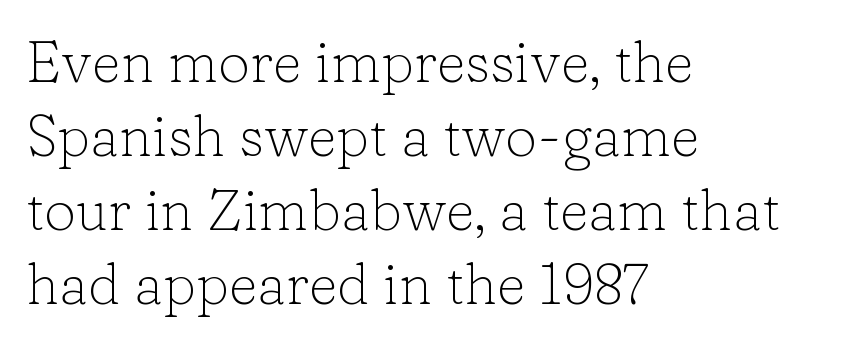
The image shows 57 px light serif type, upright; set left-aligned, normal line spacing (1.3x), normal letter spacing, not underlined; low stroke contrast and a medium x-height.
